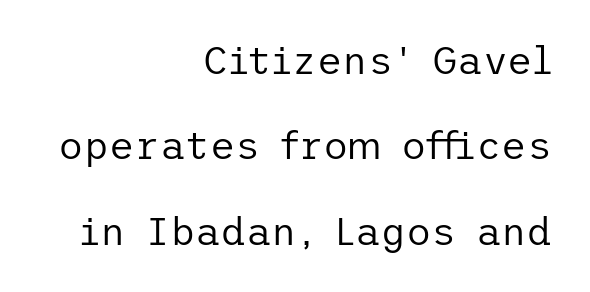
Students, observe: this is what heavily led, spacious text looks like. A bare baseline throughout the passage. Right-aligned paragraph, ragged on the left. Spacing between characters is what you'd get straight out of the box. Grotesque or geometric, the face here clearly has no serifs.
